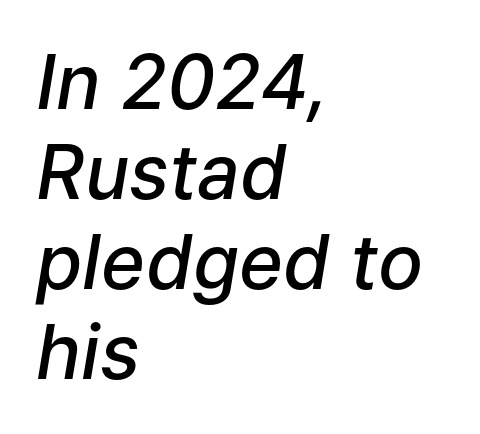
The image shows 75 px semibold type, italic (leaning right); set left-aligned, line spacing 1.2x, normal letter spacing, not underlined; low stroke contrast and a medium x-height.
